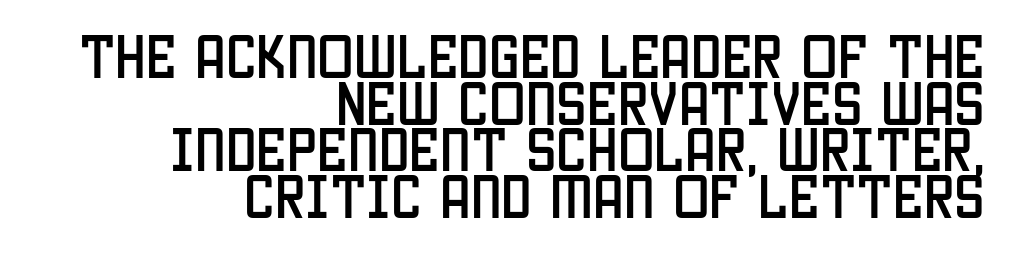
The image shows 49 px condensed sans-serif type, upright; set right-aligned, tight line spacing (0.95x), normal letter spacing, not underlined; low stroke contrast and a large x-height.
